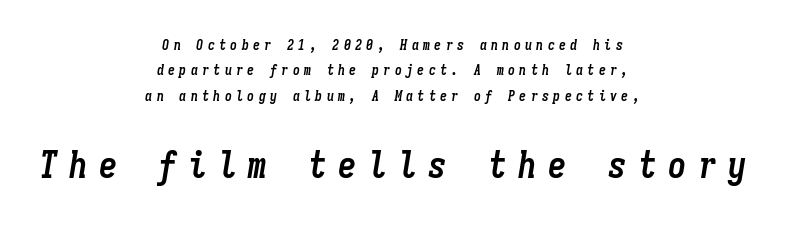
The image shows 37 px semibold, condensed type, italic (leaning right), monospaced; set centered, line spacing 1.82x, unusually wide letter spacing (+0.31 em), not underlined; the second (bottom) block is 2.64x larger; low stroke contrast and a medium x-height.
